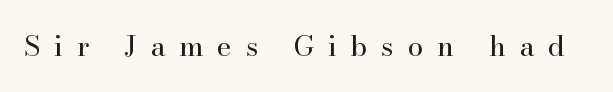
{"serif": "yes", "italic": "no", "bold": "no", "weight": "regular", "width": "normal", "stroke_contrast": "high", "x_height": "small", "monospaced": "no", "underline": "no", "letter_spacing": "wide", "letter_spacing_em": 0.5, "glyph_px": 28}
